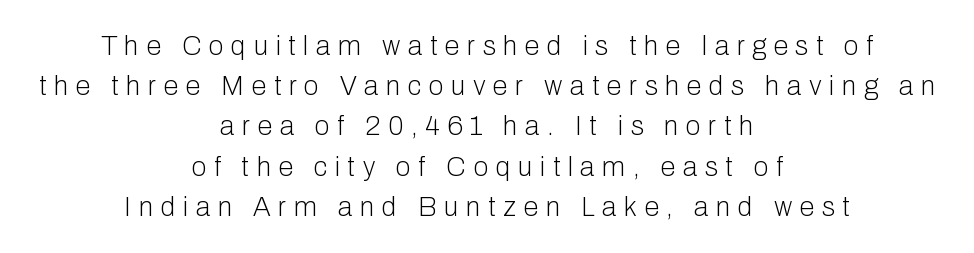
{"italic": "no", "bold": "no", "underline": "no", "align": "center", "line_spacing": "normal", "line_spacing_ratio": 1.49, "letter_spacing": "wide", "letter_spacing_em": 0.28, "glyph_px": 27}
